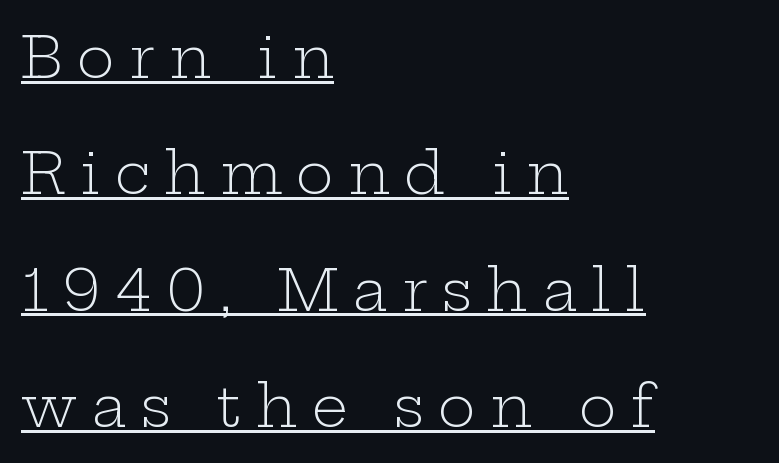
These glyphs show unthickened strokes, regular width or finer. All the whitespace from short lines collects on the right. Is there any slant? The stems are plumb. What decoration does the sample have? An underline. The letters carry serifs — small finishing strokes at the ends of their stems.
